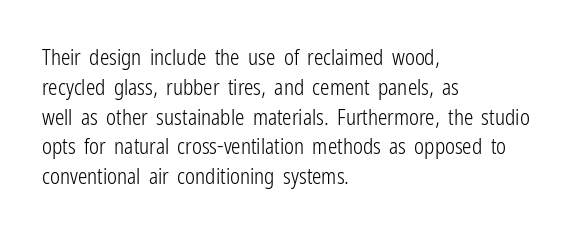
{"italic": "no", "bold": "no", "underline": "no", "align": "left", "line_spacing": "normal", "line_spacing_ratio": 1.42, "letter_spacing": "normal", "letter_spacing_em": 0.0, "glyph_px": 21}
